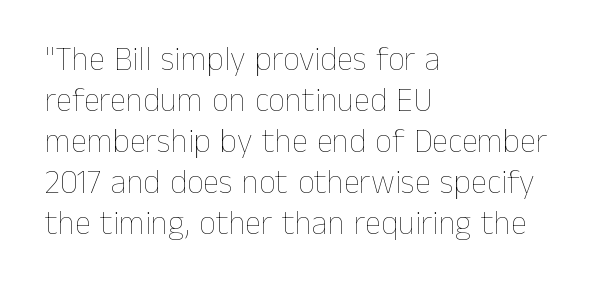
Here the glyphs are tracked normally, forming tight word shapes. Do the characters align in a grid? No, the font is proportional. A student would call this left alignment; a typographer would say flush left, rag right. Rule under the text: the space is simply empty. No chunkiness to these letters — they're not bold. When letters stand straight like this, we call the style roman or upright.
